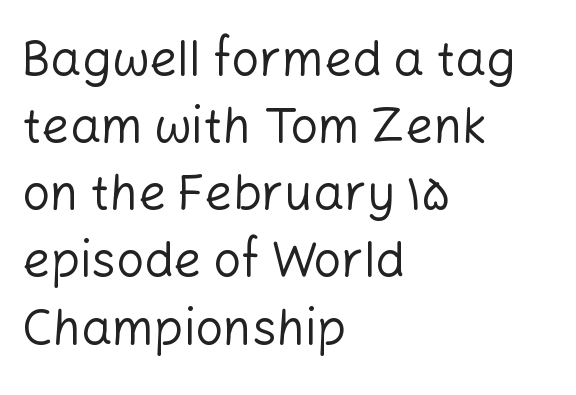
{"serif": "no", "italic": "no", "bold": "no", "weight": "regular", "width": "normal", "stroke_contrast": "low", "x_height": "medium", "monospaced": "no", "underline": "no", "align": "left", "line_spacing": "normal", "line_spacing_ratio": 1.37, "letter_spacing": "normal", "letter_spacing_em": 0.0, "glyph_px": 49}
